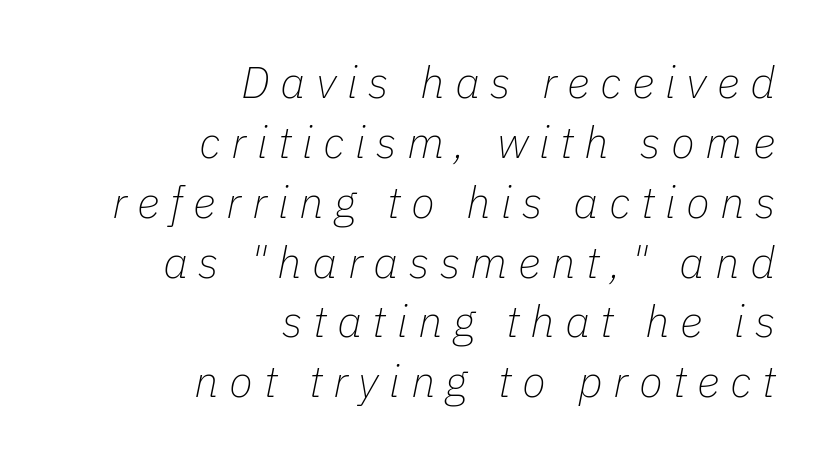
The image shows 44 px thin type, italic (leaning right); set right-aligned, normal line spacing (1.36x), unusually wide letter spacing (+0.24 em), not underlined; low stroke contrast and a medium x-height.
